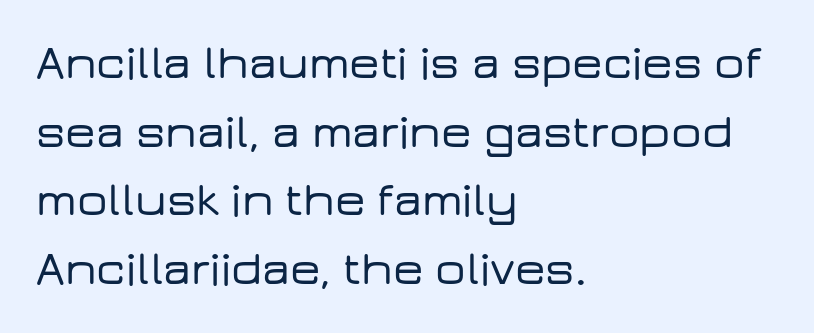
The image shows 48 px wide sans-serif type, upright; set left-aligned, normal line spacing (1.43x), normal letter spacing, not underlined; low stroke contrast and a medium x-height.
